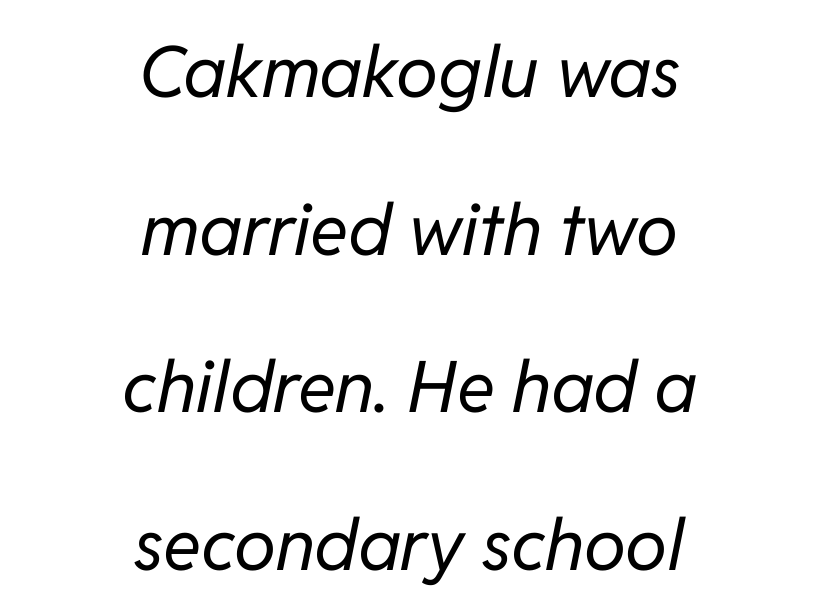
Q: Is the text bold? A: No.
Q: Is the text italic (slanted)? A: Yes, it leans right by about 11 degrees.
Q: Is the text underlined? A: No.
Q: How is the paragraph aligned? A: Centered.
Q: Is the spacing between letters normal or unusually wide? A: Normal.
Q: Is the spacing between lines tight, normal or loose? A: Loose.
Q: Width (condensed, normal, or wide)? A: Normal.
Q: Stroke contrast? A: Low.
Q: x-height? A: Medium.
Q: Monospaced? A: No.
